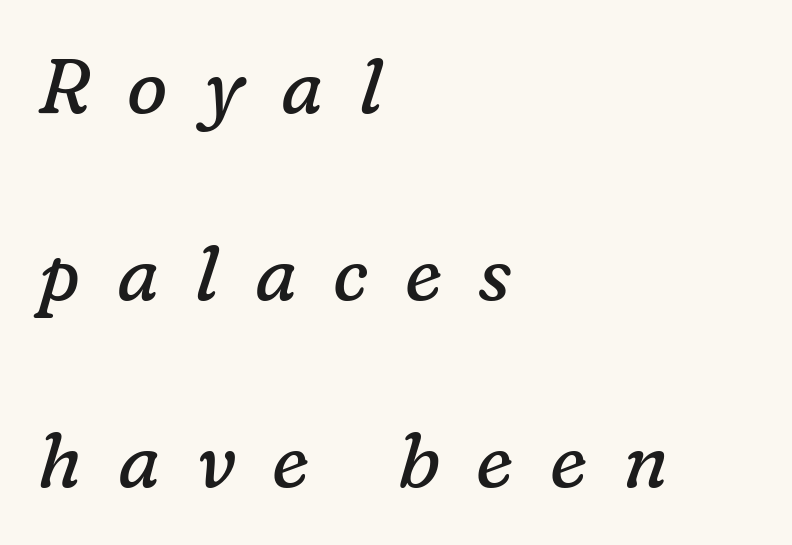
{"serif": "yes", "italic": "yes", "lean": "right", "slant_degrees": 16, "bold": "no", "weight": "regular", "width": "normal", "stroke_contrast": "low", "x_height": "medium", "monospaced": "no", "underline": "no", "align": "left", "line_spacing": "loose", "line_spacing_ratio": 2.46, "letter_spacing": "wide", "letter_spacing_em": 0.48, "glyph_px": 76}
